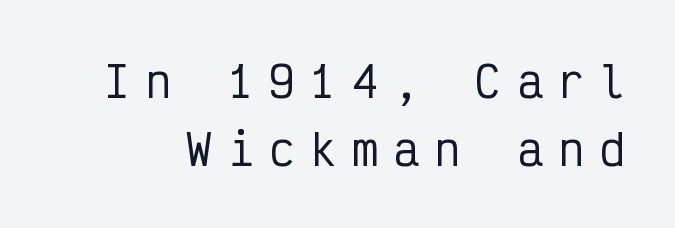
Does extra space separate the letters? Yes, quite a lot of it. A bare baseline throughout the passage. Reading down the column, the eye jumps a familiar distance to each next line. I'd call this a sans setting — the letters go barefoot.
